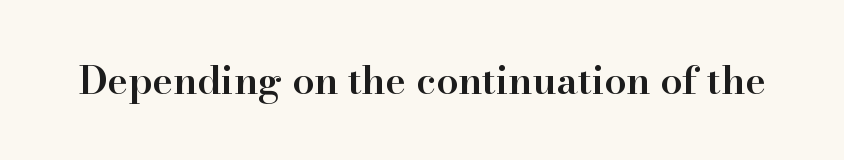
The image shows 39 px semibold serif type, upright; set normal letter spacing, not underlined; high stroke contrast and a small x-height.
